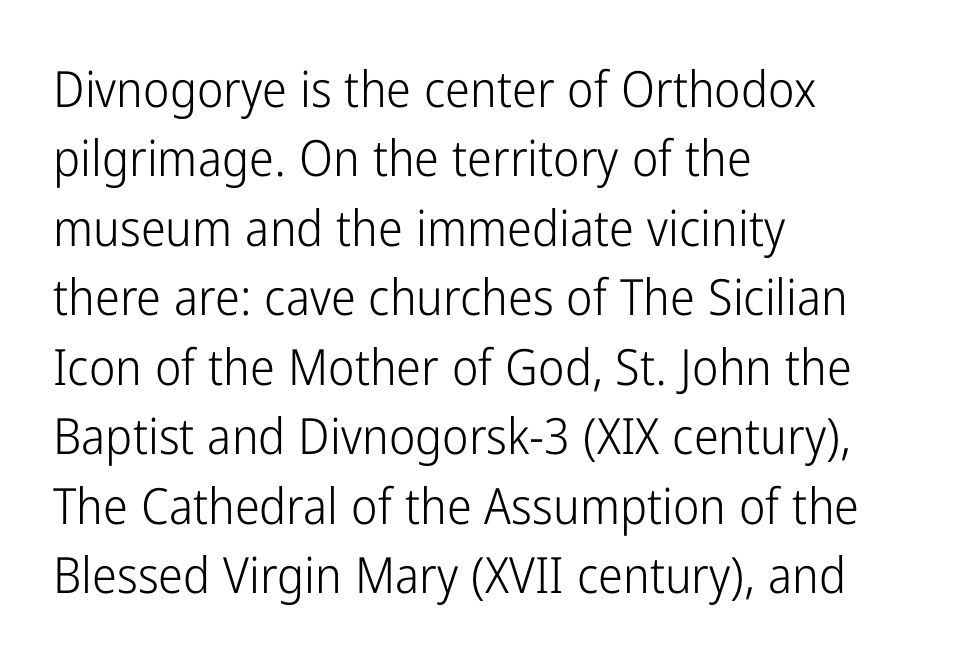
Leading: standard. Nothing unusual about the tracking: characters are spaced as the font intends. The letters advance in unequal steps, a hallmark of proportional type. The characters display no serif detailing; their extremities are plain. Short and long lines alike share a common starting point at left. Descenders hang freely into open space.
